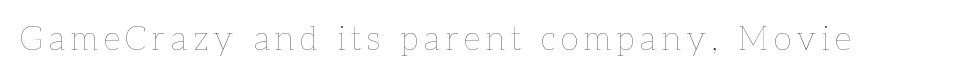
The image shows 33 px thin type, upright; set not underlined; low stroke contrast and a medium x-height.
